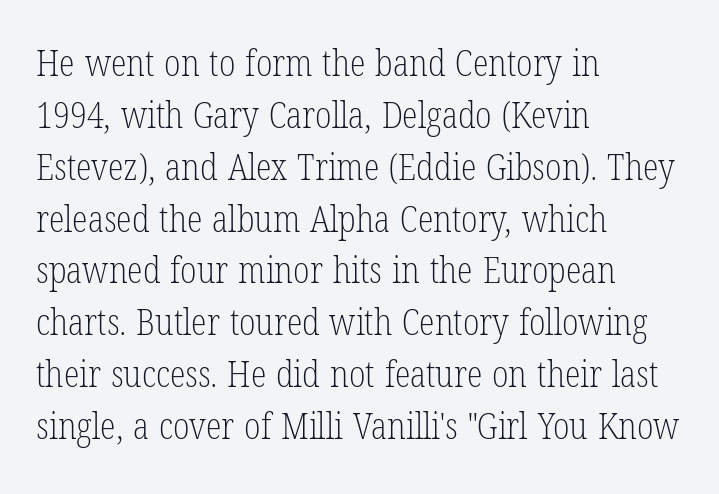
This sample has the flowing, uneven cadence of proportional lettering. Quick note: interline space is typical. The face looks like a standard text weight, possibly lighter. The typeface chosen for these lines features serifs. Is the letter spacing exaggerated? No — it looks like the ordinary default. Descenders are the only things crossing below the line.
